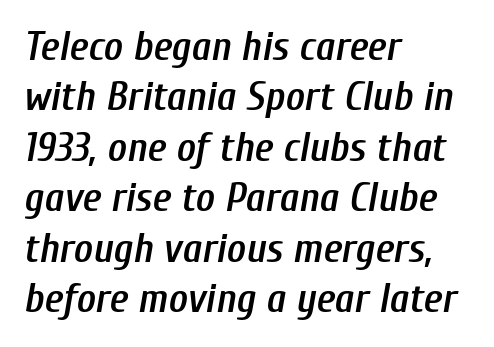
{"italic": "yes", "lean": "right", "slant_degrees": 10, "bold": "semi", "weight": "semibold", "width": "condensed", "stroke_contrast": "low", "x_height": "medium", "monospaced": "no", "underline": "no", "align": "left", "line_spacing_ratio": 1.23, "letter_spacing": "normal", "letter_spacing_em": 0.0, "glyph_px": 41}
